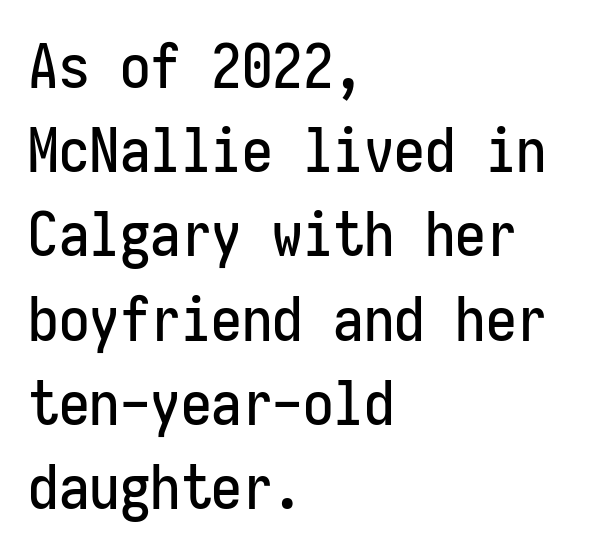
Each letter, wide or thin by design, is forced into the same width here. The gaps between neighbouring characters are ordinary and unremarkable. The typography opts for an upright posture over an oblique one. What kind of face is this? One without serifs — a sans. Compared with a centered layout, this one pins lines to the left instead. Reading down the column, the eye jumps a familiar distance to each next line.
